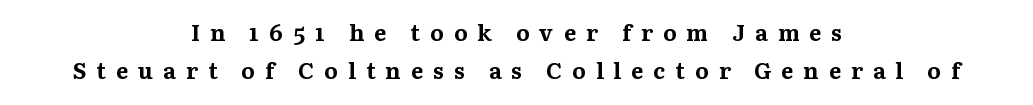
{"italic": "no", "bold": "yes", "underline": "no", "align": "center", "line_spacing": "normal", "line_spacing_ratio": 1.67, "letter_spacing": "wide", "letter_spacing_em": 0.43, "glyph_px": 23}
